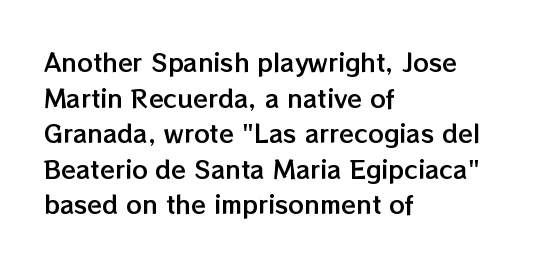
Q: Is the text italic (slanted)? A: No, it is upright.
Q: Is the text underlined? A: No.
Q: How is the paragraph aligned? A: Left-aligned.
Q: Is the spacing between letters normal or unusually wide? A: Normal.
Q: Is the spacing between lines tight, normal or loose? A: Normal.
